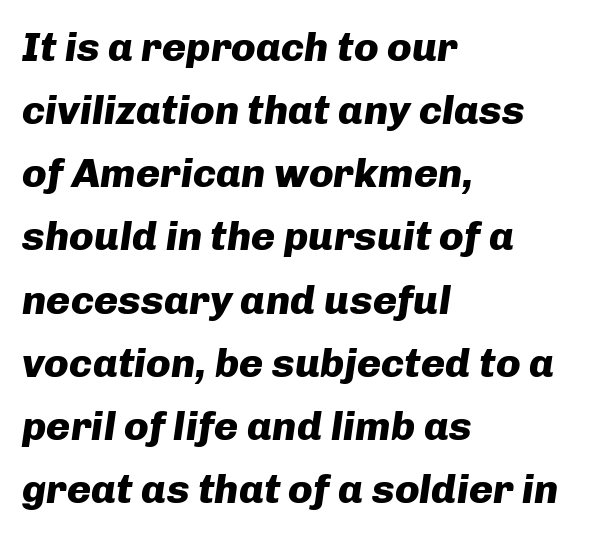
Compared with a centered layout, this one pins lines to the left instead. These lines are rendered in a variable-pitch font. Students, note that the glyphs here touch the page at normal intervals. Heavy, bold letterforms.
